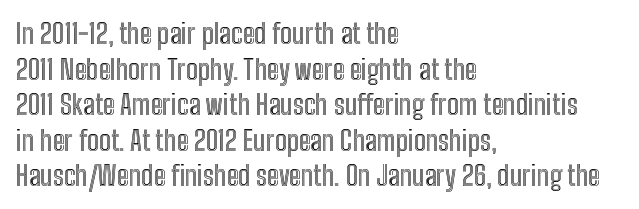
The image shows 28 px condensed type, upright; set left-aligned, normal line spacing (1.27x), normal letter spacing, not underlined; a medium x-height.
